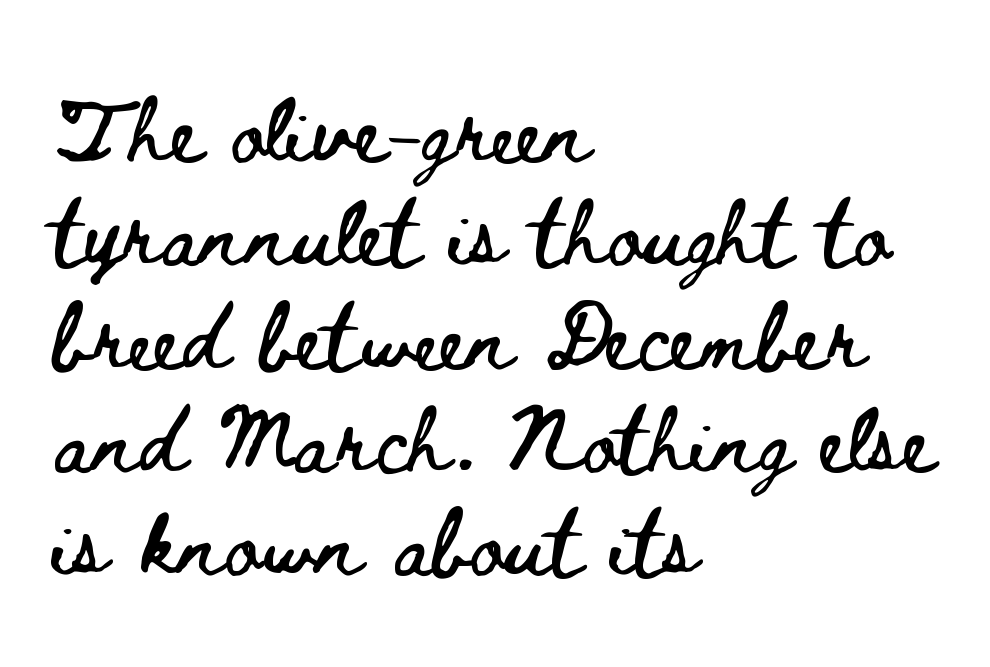
The image shows 65 px wide type; set left-aligned, normal line spacing (1.59x), normal letter spacing, not underlined; low stroke contrast and a small x-height.
